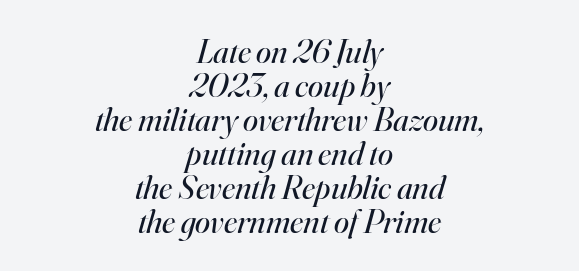
The image shows 34 px regular-weight serif type, italic (leaning right); set centered, tight line spacing (1.0x), normal letter spacing, not underlined; high stroke contrast and a small x-height.
